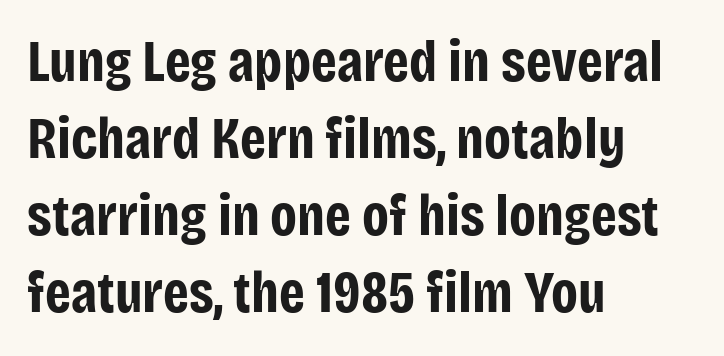
The font is running at its bold setting. The line-height multiplier appears to be the usual default. Does the lettering tilt? It doesn't — this is upright. The face used here is a sans, in the tradition of grotesques and geometrics. No extra tracking has been applied to these lines.
